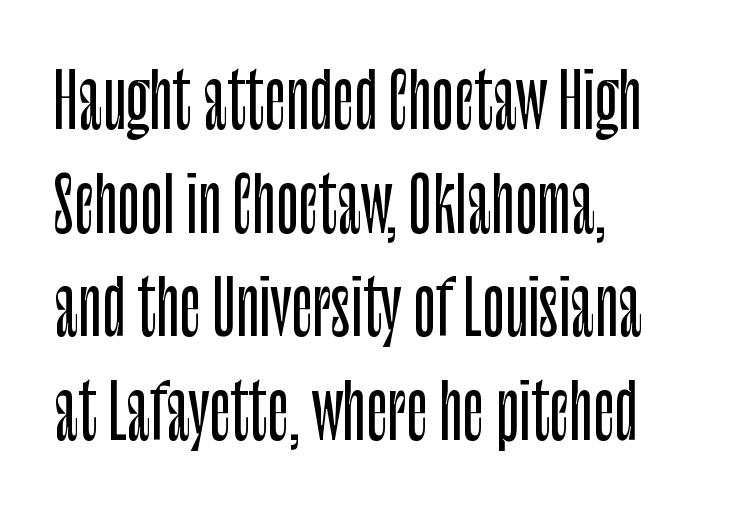
Q: Is the text italic (slanted)? A: No, it is upright.
Q: Is the typeface a serif or a sans-serif typeface? A: Sans-serif.
Q: Is the text underlined? A: No.
Q: How is the paragraph aligned? A: Left-aligned.
Q: Is the spacing between letters normal or unusually wide? A: Normal.
Q: Is the spacing between lines tight, normal or loose? A: Normal.
Q: Width (condensed, normal, or wide)? A: Condensed.
Q: Stroke contrast? A: Low.
Q: x-height? A: Large.
Q: Monospaced? A: No.
